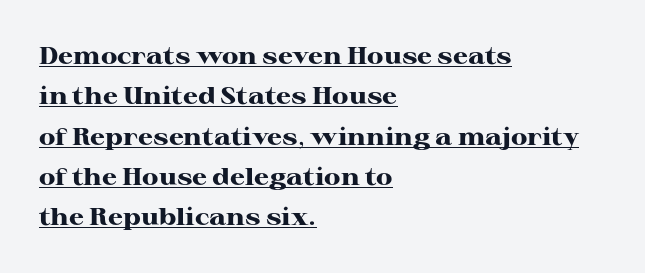
{"italic": "no", "bold": "yes", "underline": "yes", "align": "left", "line_spacing": "normal", "line_spacing_ratio": 1.68, "letter_spacing": "normal", "letter_spacing_em": 0.0, "glyph_px": 24}
